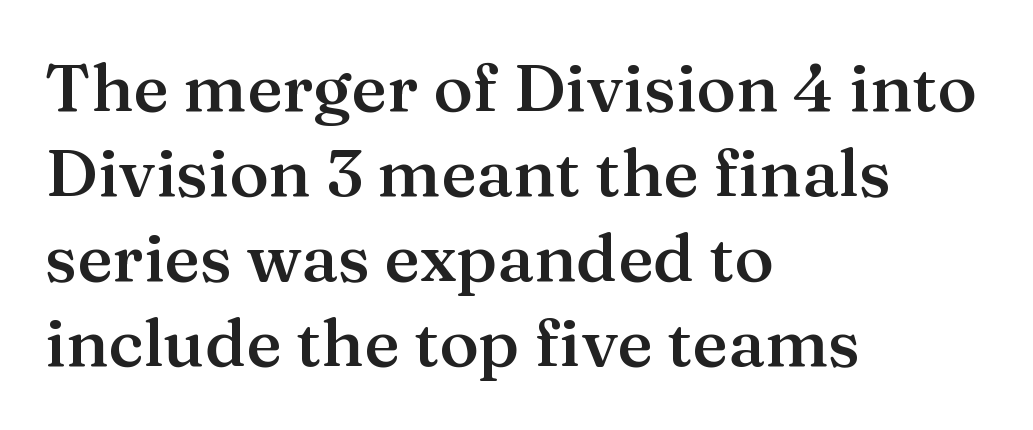
The image shows 67 px semibold serif type, upright; set left-aligned, normal line spacing (1.27x), normal letter spacing, not underlined; medium stroke contrast and a medium x-height.
